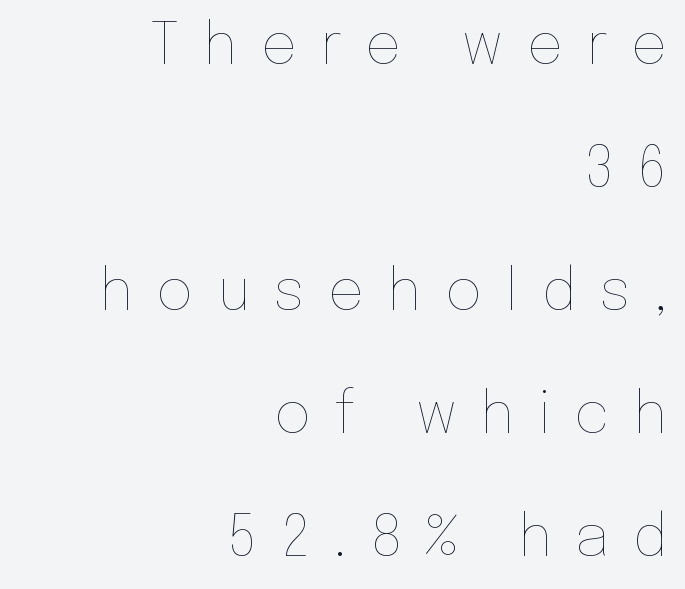
Here the designer chose a conventional face with non-uniform glyph widths. Where is the straight margin? On the right. Honestly, the rows look like they've been pulled way apart. Quick note: not italic, upright. Has an underline been added? It has not.
